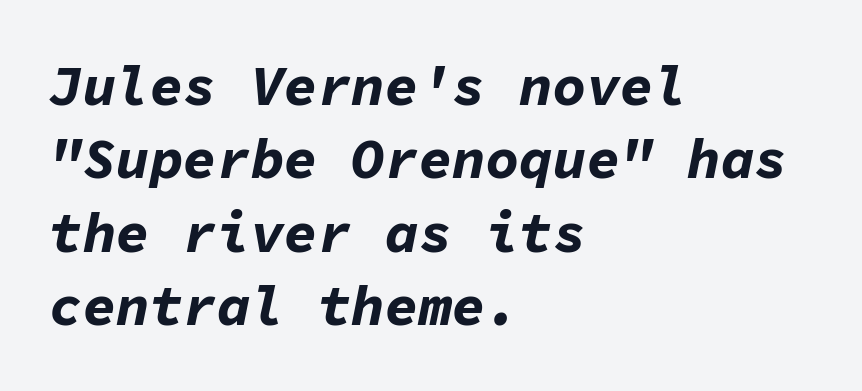
Q: Is the text bold? A: Yes.
Q: Is the text italic (slanted)? A: Yes, it leans right by about 11 degrees.
Q: Is the text underlined? A: No.
Q: How is the paragraph aligned? A: Left-aligned.
Q: Is the spacing between letters normal or unusually wide? A: Normal.
Q: Is the spacing between lines tight, normal or loose? A: Normal.
Q: Width (condensed, normal, or wide)? A: Normal.
Q: Stroke contrast? A: Low.
Q: x-height? A: Medium.
Q: Monospaced? A: Yes.
